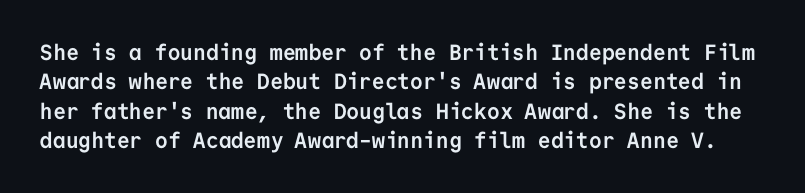
The rendering uses a moderate line-height, typical for paragraphs. On the weight axis this lands at bold, roughly 700. Short note: letters normally spaced. Italic? Not at all — the glyphs are vertical. The zone under the glyphs is completely vacant.
